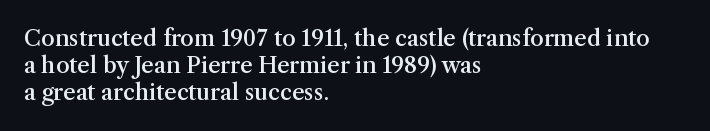
The gap between lines stays unmarked. Casual observation: everything's shoved over to the left. The glyphs have the mass of a demibold cut, below bold. The lettering stays uniformly vertical, giving the passage a roman look. Honestly, the letter spacing is just normal — you wouldn't notice it.
